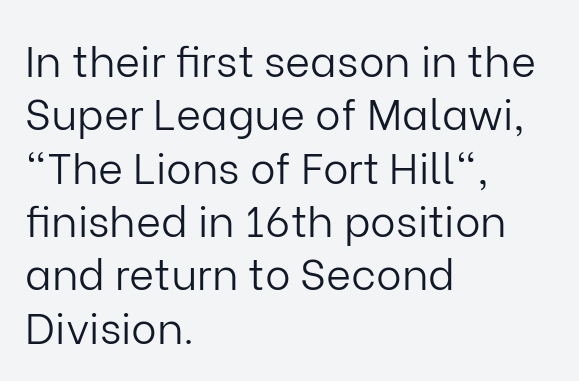
Q: Is the text bold? A: No.
Q: Is the text italic (slanted)? A: No, it is upright.
Q: Is the typeface a serif or a sans-serif typeface? A: Sans-serif.
Q: Is the text underlined? A: No.
Q: How is the paragraph aligned? A: Left-aligned.
Q: Is the spacing between letters normal or unusually wide? A: Normal.
Q: Width (condensed, normal, or wide)? A: Normal.
Q: Stroke contrast? A: Low.
Q: x-height? A: Medium.
Q: Monospaced? A: No.
